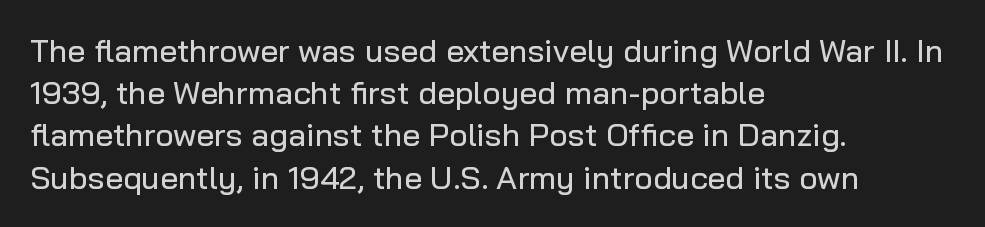
Each line starts at the same left margin while the right side varies. Ascenders rise straight up at ninety degrees. Each word holds together tightly as a unit, with standard inter-letter gaps. Quick note: interline space is typical.
